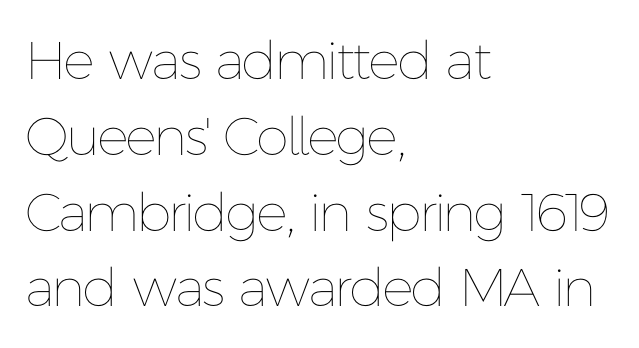
The image shows 53 px thin type, upright; set left-aligned, normal line spacing (1.43x), normal letter spacing, not underlined; low stroke contrast and a medium x-height.
